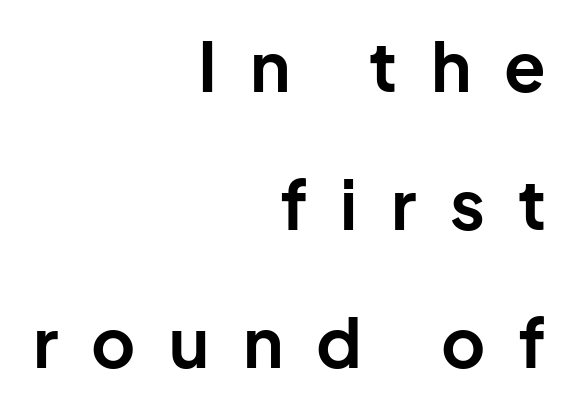
{"serif": "no", "italic": "no", "bold": "yes", "weight": "bold", "width": "normal", "stroke_contrast": "low", "x_height": "medium", "monospaced": "no", "underline": "no", "align": "right", "line_spacing": "loose", "line_spacing_ratio": 2.03, "letter_spacing": "wide", "letter_spacing_em": 0.49, "glyph_px": 68}
